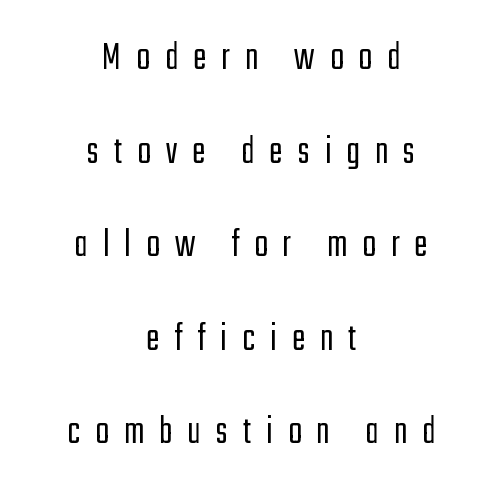
You could not count columns in this text — the font is proportionally spaced. The letters carry no serifs — their stems end cleanly without finishing strokes. Is the type heavy? It reads as light-to-regular instead. In CSS terms this would be text-align: center.
